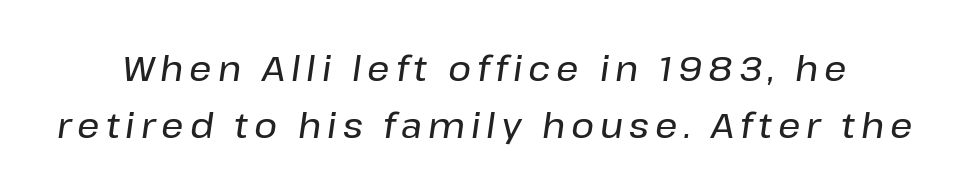
Note the varied advance widths — an 'i' is clearly narrower than an 'm'. The rendering uses a moderate line-height, typical for paragraphs. The baseline area is clear. Looking at the ascenders, they clearly lean.
